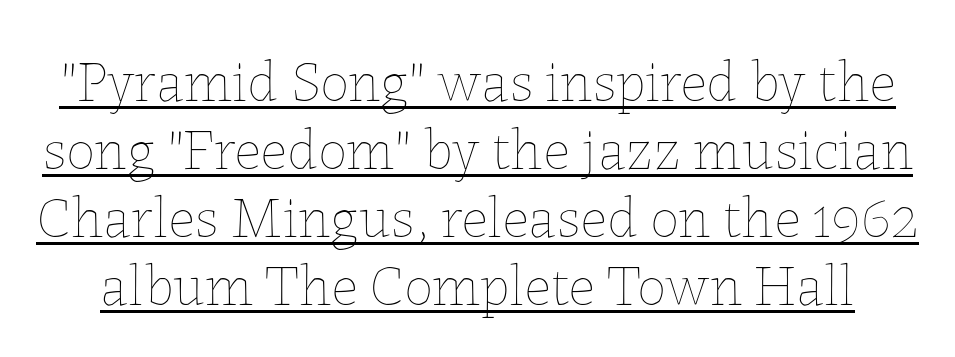
A typesetter would call this zero additional tracking. Italic? Not at all — the glyphs are vertical. The lettering is marked with a stroke running underneath it. The weight tops out at a normal text grade.
